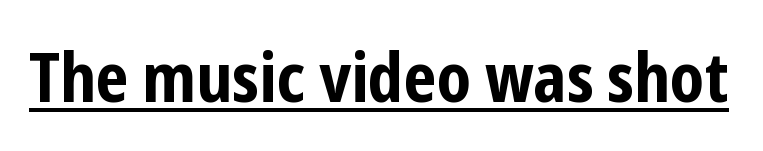
Q: Is the text bold? A: Yes.
Q: Is the text italic (slanted)? A: No, it is upright.
Q: Is the typeface a serif or a sans-serif typeface? A: Sans-serif.
Q: Is the text underlined? A: Yes.
Q: Is the spacing between letters normal or unusually wide? A: Normal.
Q: Width (condensed, normal, or wide)? A: Condensed.
Q: Stroke contrast? A: Low.
Q: x-height? A: Medium.
Q: Monospaced? A: No.
